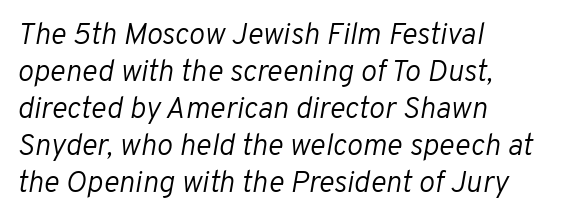
Is the type slanted? Yes — the strokes lean at a clear angle. Weight: in the light-to-regular range. Is this a fixed-width face? No — the glyphs have proportional, varying widths. The lines in this sample share a left origin and differ only in where they stop. Underlining? Definitely not there. Compared with typical body copy, the letter spacing here is the same.
